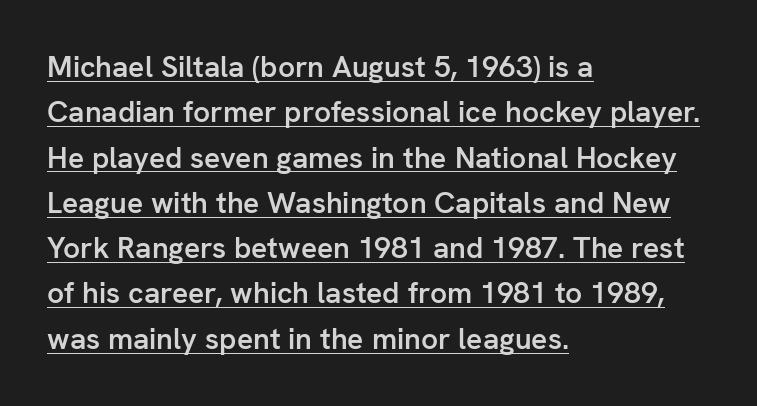
{"serif": "no", "italic": "no", "bold": "semi", "weight": "semibold", "width": "normal", "stroke_contrast": "low", "x_height": "medium", "monospaced": "no", "underline": "yes", "align": "left", "line_spacing": "normal", "line_spacing_ratio": 1.51, "letter_spacing": "normal", "letter_spacing_em": 0.0, "glyph_px": 30}
